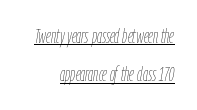
{"italic": "yes", "lean": "right", "slant_degrees": 9, "bold": "no", "underline": "yes", "align": "right", "line_spacing": "loose", "line_spacing_ratio": 1.92, "letter_spacing": "normal", "letter_spacing_em": 0.0, "glyph_px": 20}
